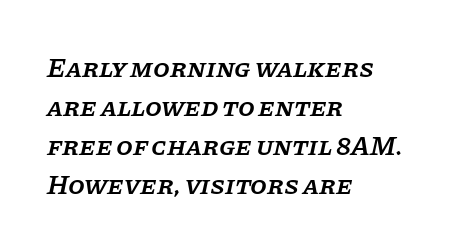
Q: Is the text bold? A: Semi-bold.
Q: Is the text italic (slanted)? A: Yes, it leans right by about 11 degrees.
Q: Is the text underlined? A: No.
Q: How is the paragraph aligned? A: Left-aligned.
Q: Is the spacing between letters normal or unusually wide? A: Normal.
Q: Is the spacing between lines tight, normal or loose? A: Normal.
